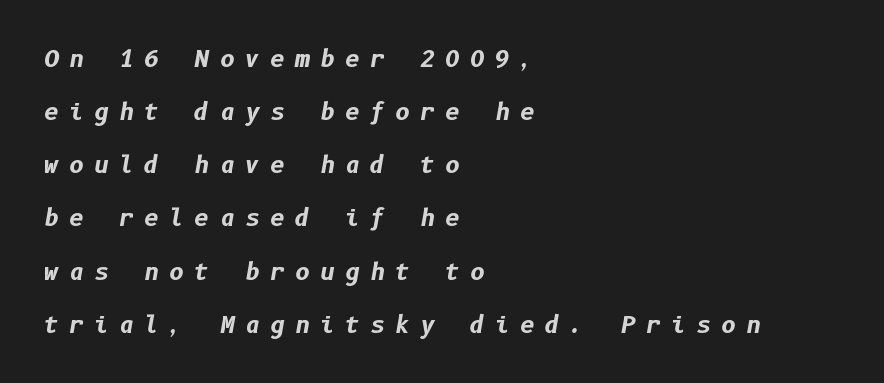
The image shows 23 px bold type, italic (leaning right); set left-aligned, loose line spacing (2.31x), unusually wide letter spacing (+0.44 em), not underlined.
